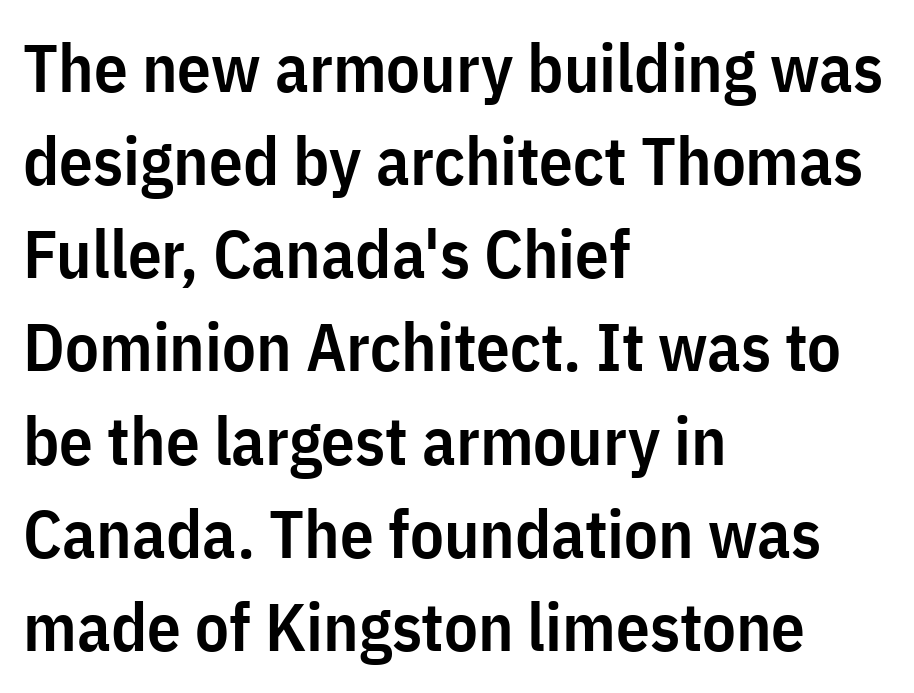
{"serif": "no", "italic": "no", "bold": "semi", "weight": "semibold", "width": "condensed", "stroke_contrast": "low", "x_height": "medium", "monospaced": "no", "underline": "no", "align": "left", "line_spacing": "normal", "line_spacing_ratio": 1.39, "letter_spacing": "normal", "letter_spacing_em": 0.0, "glyph_px": 67}
